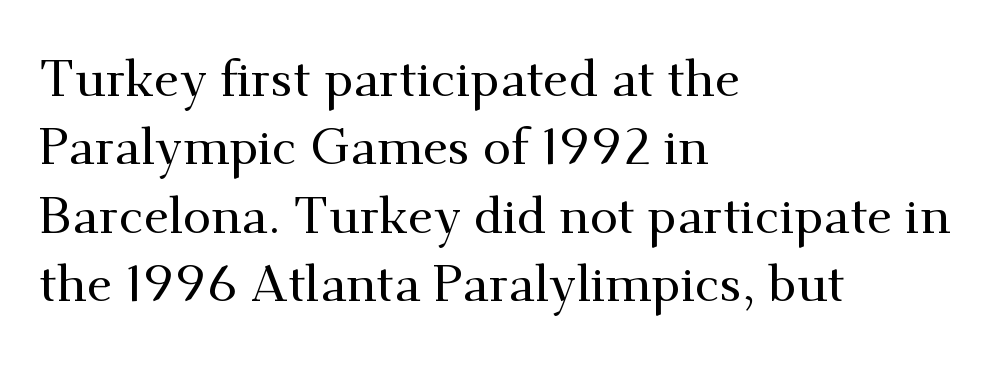
The image shows 51 px serif type, upright; set left-aligned, normal line spacing (1.34x), normal letter spacing, not underlined; medium stroke contrast and a small x-height.
